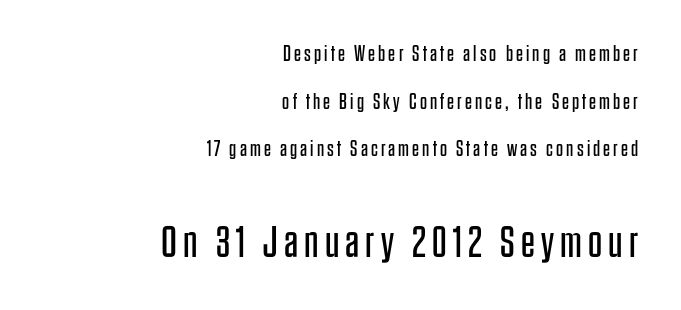
The passage shown is typed in a proportional face where columns would drift. The block sitting lower on the canvas is the one with enlarged characters. The strip under each line holds only bare page. Every stem runs plumb, perpendicular to the baseline.
